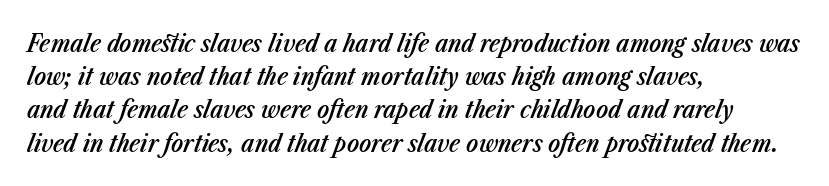
Default kerning and tracking; the words read as compact shapes. Line beginnings align vertically; line endings do not. Only glyphs here, with clear space below each row. Style check: oblique. Honestly, the row spacing looks completely unremarkable. Weight: semibold (demi).
